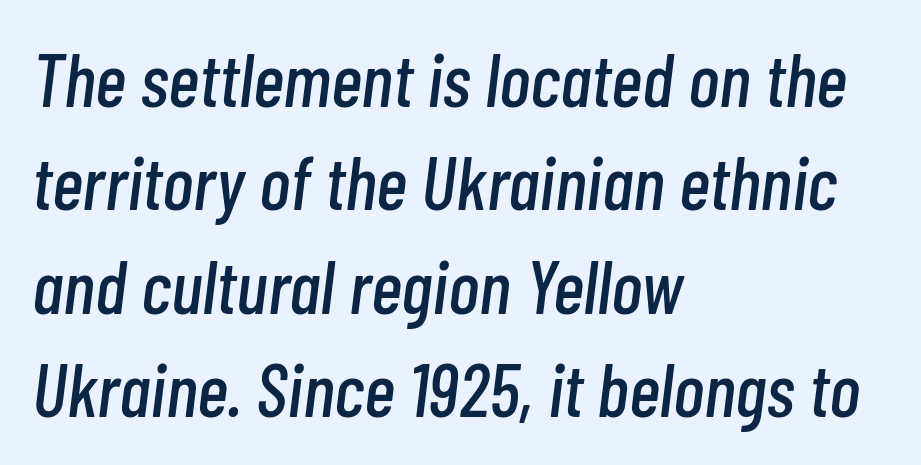
The image shows 75 px condensed type, italic (leaning right); set left-aligned, normal line spacing (1.38x), normal letter spacing, not underlined; low stroke contrast and a medium x-height.
